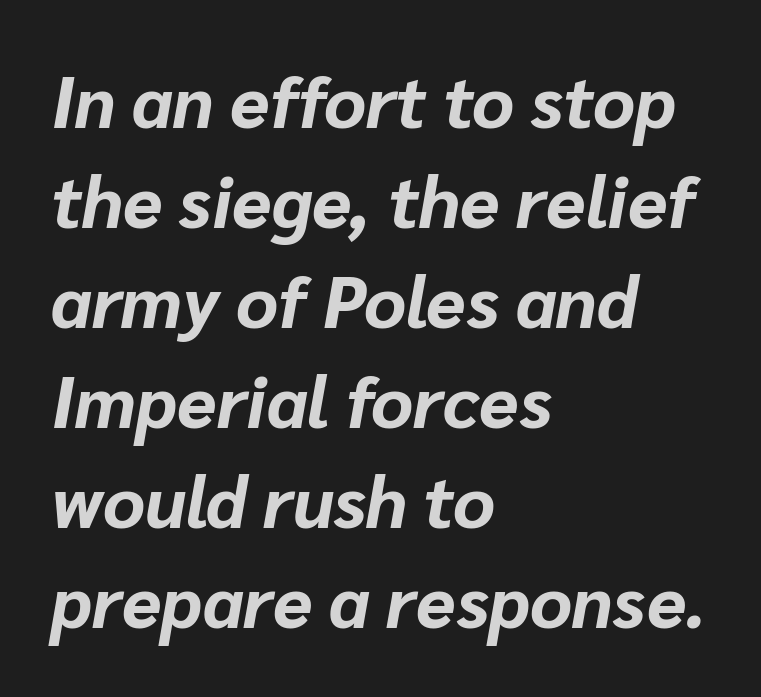
The passage shown is typed in a proportional face where columns would drift. The lines sit at an ordinary, default distance from one another. Tracking value appears to be zero — textbook default spacing. This is heavy type, rendered in bold. Which margin do the lines hug? The left one — the right edge is uneven.
